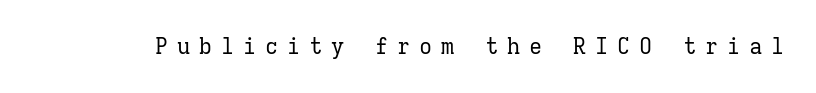
Q: Is the text bold? A: No.
Q: Is the text italic (slanted)? A: No, it is upright.
Q: Is the text underlined? A: No.
Q: Is the spacing between letters normal or unusually wide? A: Unusually wide.
